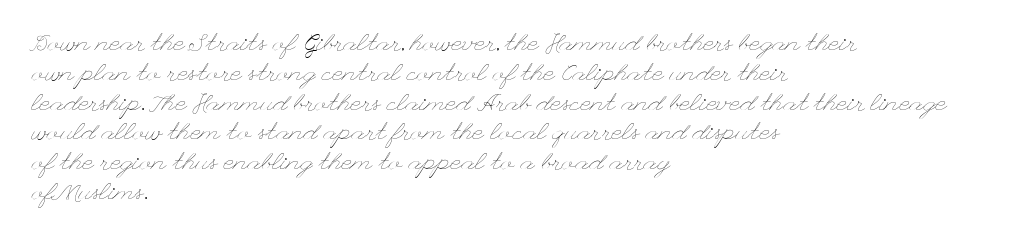
Q: Is the text bold? A: No.
Q: Is the text italic (slanted)? A: Yes.
Q: Is the text underlined? A: No.
Q: How is the paragraph aligned? A: Left-aligned.
Q: Is the spacing between letters normal or unusually wide? A: Normal.
